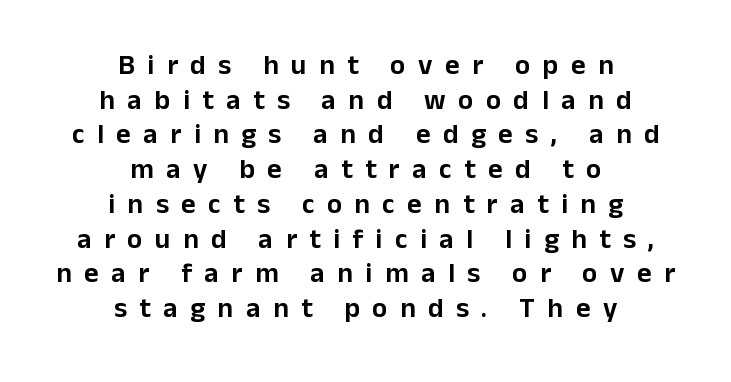
The baseline area is clear. Neither beginnings nor endings align; midpoints do. Spacing verdict: proportional, widths tailored to each character. Here the glyphs are tracked loosely, breaking word shapes into spaced letters.
